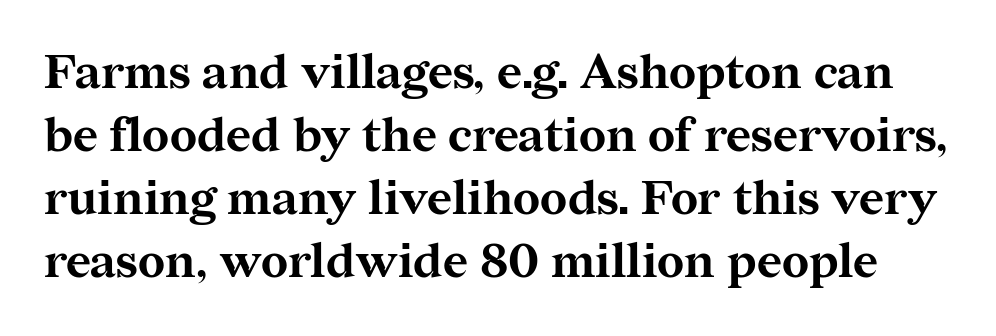
No italicization has been applied; the sample stays upright. The zone under the glyphs is completely vacant. Proportional: the letters do not fall into vertical columns. This sample keeps an unexceptional amount of space between lines.
